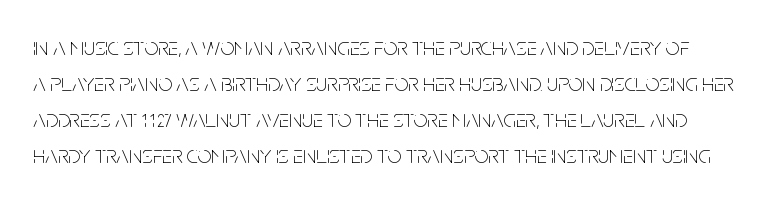
Q: Is the text bold? A: No.
Q: Is the text italic (slanted)? A: No, it is upright.
Q: Is the text underlined? A: No.
Q: Is the spacing between letters normal or unusually wide? A: Normal.
Q: Is the spacing between lines tight, normal or loose? A: Normal.
